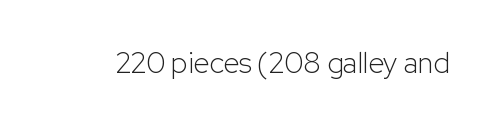
Q: Is the text bold? A: No.
Q: Is the text italic (slanted)? A: No, it is upright.
Q: Is the typeface a serif or a sans-serif typeface? A: Sans-serif.
Q: Is the text underlined? A: No.
Q: Is the spacing between letters normal or unusually wide? A: Normal.
Q: Width (condensed, normal, or wide)? A: Normal.
Q: Stroke contrast? A: Low.
Q: x-height? A: Medium.
Q: Monospaced? A: No.
